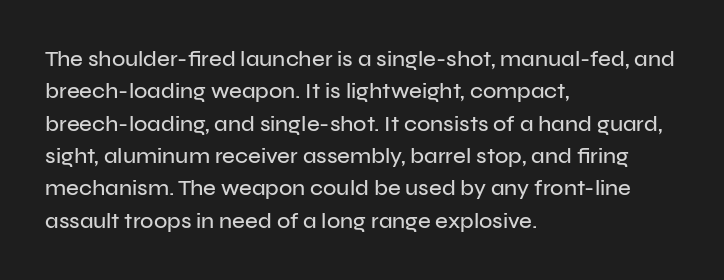
Q: Is the text italic (slanted)? A: No, it is upright.
Q: Is the text underlined? A: No.
Q: How is the paragraph aligned? A: Left-aligned.
Q: Is the spacing between letters normal or unusually wide? A: Normal.
Q: Is the spacing between lines tight, normal or loose? A: Normal.
